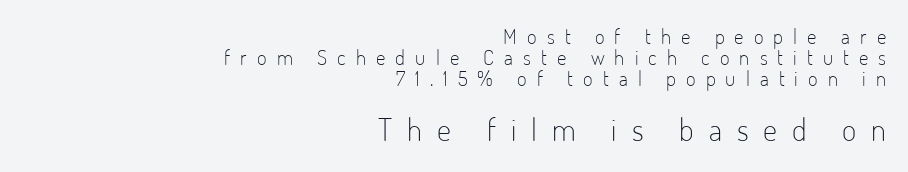
Style check: upright. Do the characters align in a grid? No, the font is proportional. Tracking here is generous; glyphs stand well apart from one another. Short and long lines alike share a common ending point at right. Line spacing here is tight.
